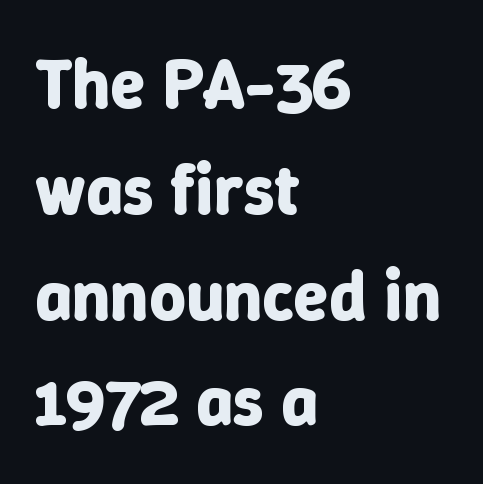
The image shows 71 px bold type, upright; set left-aligned, normal line spacing (1.49x), normal letter spacing, not underlined; low stroke contrast and a medium x-height.
